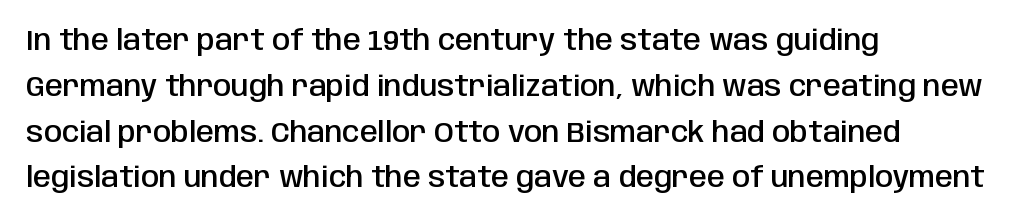
Q: Is the text bold? A: Semi-bold.
Q: Is the text italic (slanted)? A: No, it is upright.
Q: Is the typeface a serif or a sans-serif typeface? A: Sans-serif.
Q: Is the text underlined? A: No.
Q: How is the paragraph aligned? A: Left-aligned.
Q: Is the spacing between letters normal or unusually wide? A: Normal.
Q: Is the spacing between lines tight, normal or loose? A: Normal.
Q: Width (condensed, normal, or wide)? A: Condensed.
Q: Stroke contrast? A: Low.
Q: x-height? A: Large.
Q: Monospaced? A: No.
